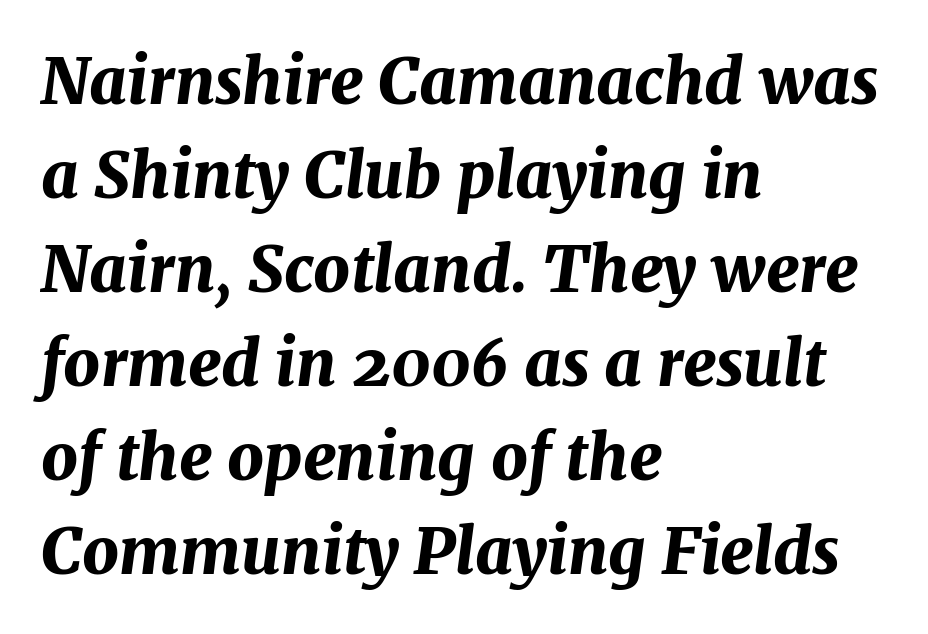
Q: Is the text bold? A: Yes.
Q: Is the text italic (slanted)? A: Yes, it leans right by about 7 degrees.
Q: Is the text underlined? A: No.
Q: How is the paragraph aligned? A: Left-aligned.
Q: Is the spacing between letters normal or unusually wide? A: Normal.
Q: Is the spacing between lines tight, normal or loose? A: Normal.
Q: Width (condensed, normal, or wide)? A: Normal.
Q: Stroke contrast? A: Medium.
Q: x-height? A: Medium.
Q: Monospaced? A: No.
